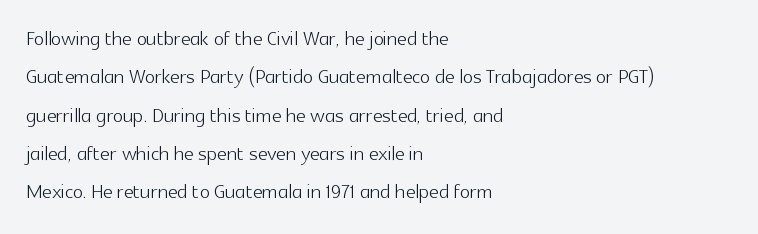
Every row of glyphs begins at an identical x-position on the left. A roman cut, with each character standing at attention. Does the leading feel generous? No, just average. The tracking reads as untouched default to a designer's eye.
